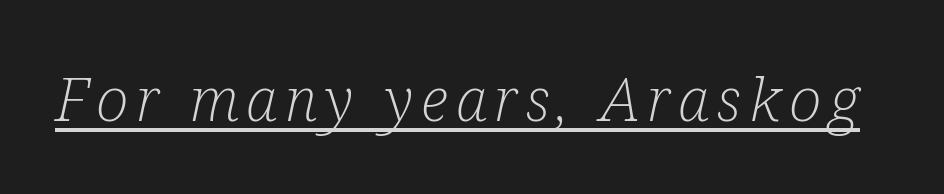
{"serif": "yes", "italic": "yes", "lean": "right", "slant_degrees": 12, "bold": "no", "weight": "light", "width": "condensed", "stroke_contrast": "low", "x_height": "medium", "monospaced": "no", "underline": "yes", "glyph_px": 61}
